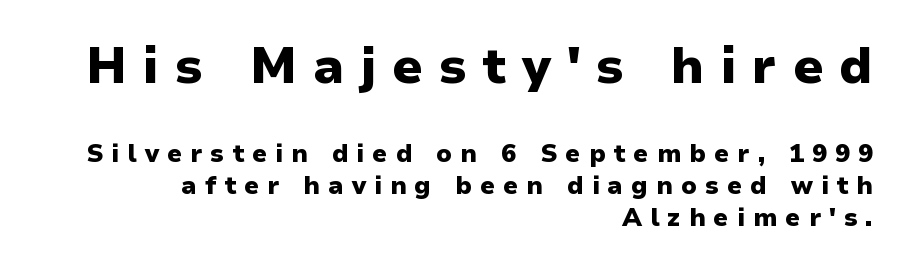
{"serif": "no", "italic": "no", "bold": "yes", "weight": "heavy", "width": "normal", "stroke_contrast": "low", "x_height": "medium", "monospaced": "no", "underline": "no", "align": "right", "line_spacing": "normal", "line_spacing_ratio": 1.28, "letter_spacing": "wide", "letter_spacing_em": 0.32, "larger_block": "first", "size_ratio": 2.0, "glyph_px": 50}
